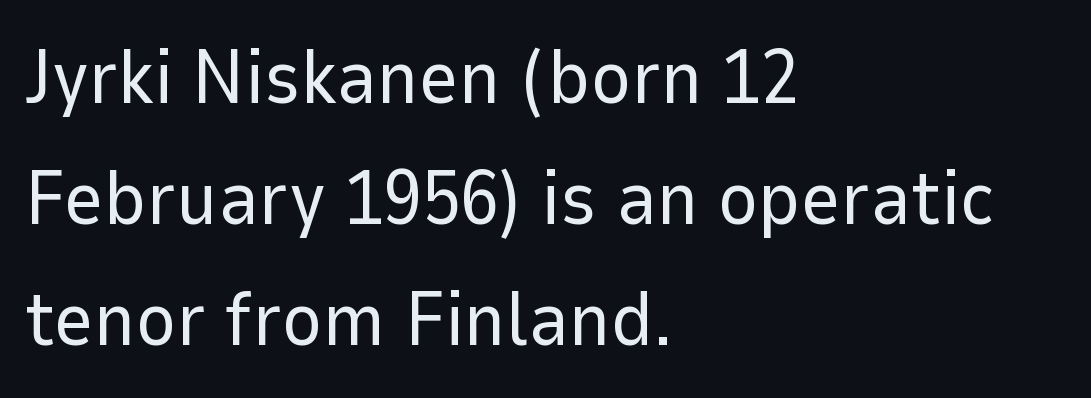
Q: Is the text bold? A: No.
Q: Is the text italic (slanted)? A: No, it is upright.
Q: Is the typeface a serif or a sans-serif typeface? A: Sans-serif.
Q: Is the text underlined? A: No.
Q: How is the paragraph aligned? A: Left-aligned.
Q: Is the spacing between letters normal or unusually wide? A: Normal.
Q: Is the spacing between lines tight, normal or loose? A: Normal.
Q: Width (condensed, normal, or wide)? A: Normal.
Q: Stroke contrast? A: Low.
Q: x-height? A: Medium.
Q: Monospaced? A: No.
